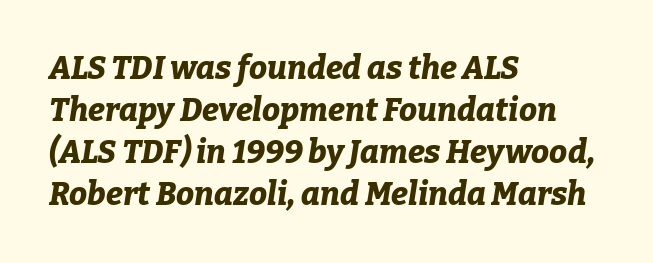
Q: Is the text bold? A: Yes.
Q: Is the text italic (slanted)? A: Yes, it leans right by about 9 degrees.
Q: Is the text underlined? A: No.
Q: How is the paragraph aligned? A: Left-aligned.
Q: Is the spacing between letters normal or unusually wide? A: Normal.
Q: Is the spacing between lines tight, normal or loose? A: Normal.
Q: Width (condensed, normal, or wide)? A: Normal.
Q: Stroke contrast? A: Low.
Q: x-height? A: Medium.
Q: Monospaced? A: No.
